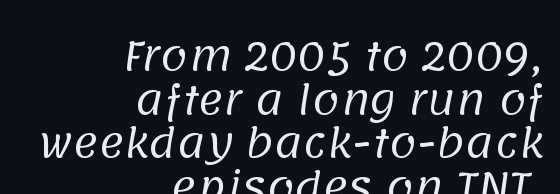
{"serif": "no", "bold": "no", "weight": "regular", "width": "normal", "stroke_contrast": "low", "x_height": "large", "monospaced": "no", "underline": "no", "align": "right", "line_spacing": "tight", "line_spacing_ratio": 1.12, "letter_spacing": "normal", "letter_spacing_em": 0.0, "glyph_px": 39}
